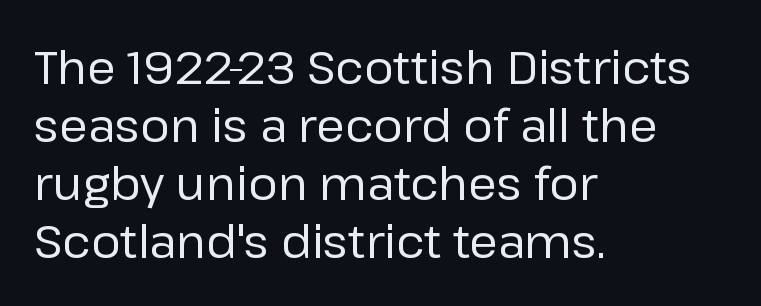
{"serif": "no", "italic": "no", "bold": "no", "weight": "regular", "width": "normal", "stroke_contrast": "low", "x_height": "medium", "monospaced": "no", "underline": "no", "align": "left", "line_spacing": "normal", "line_spacing_ratio": 1.26, "letter_spacing": "normal", "letter_spacing_em": 0.0, "glyph_px": 46}
